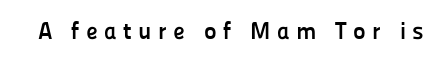
The image shows 24 px bold type, upright; set unusually wide letter spacing (+0.27 em), not underlined.
